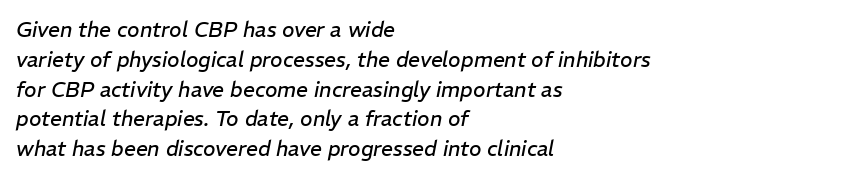
No word sits above an underline. One glance says typical: line gaps are just what's usual. The font is comparable to plain body text, perhaps lighter. Does the copy run flush right? No — it runs flush left. What stands out about the letter spacing? Nothing — it is the standard amount.
